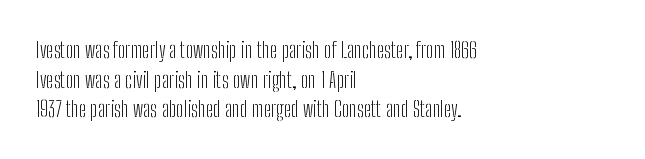
Q: Is the text bold? A: No.
Q: Is the text italic (slanted)? A: No, it is upright.
Q: Is the text underlined? A: No.
Q: How is the paragraph aligned? A: Left-aligned.
Q: Is the spacing between letters normal or unusually wide? A: Normal.
Q: Is the spacing between lines tight, normal or loose? A: Normal.
